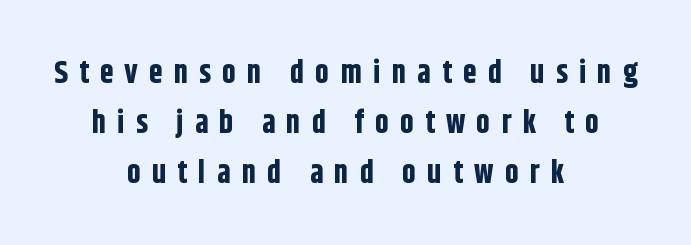
The image shows 31 px bold, condensed sans-serif type, upright; set centered, normal line spacing (1.62x), unusually wide letter spacing (+0.36 em), not underlined; low stroke contrast and a large x-height.
